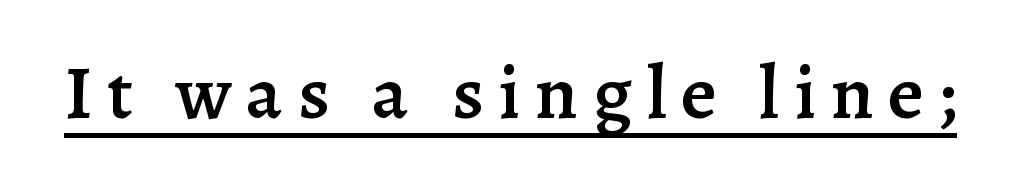
Caption: semibold face, moderately heavy strokes. Are there feet on the stems? There are — it's a serif. The font's upright variant was chosen for this text. Does a line run under the words? Yes, clearly. You could not count columns in this text — the font is proportionally spaced.
